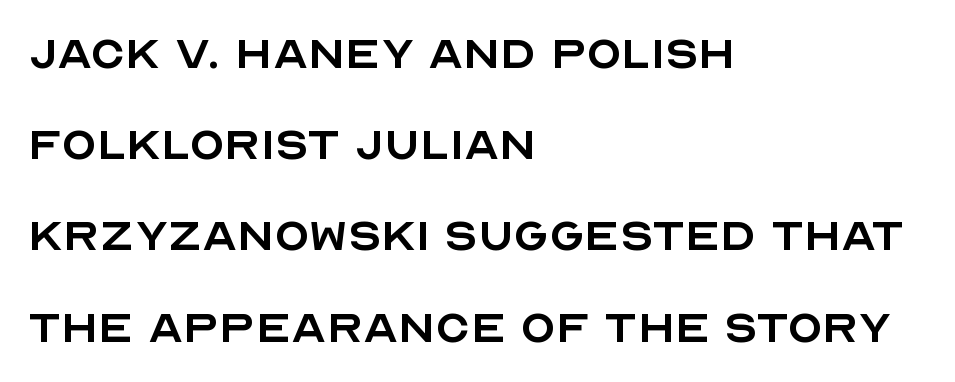
{"serif": "no", "italic": "no", "bold": "no", "weight": "regular", "width": "normal", "x_height": "large", "monospaced": "no", "underline": "no", "align": "left", "line_spacing": "normal", "line_spacing_ratio": 1.6, "letter_spacing": "normal", "letter_spacing_em": 0.0, "glyph_px": 57}
